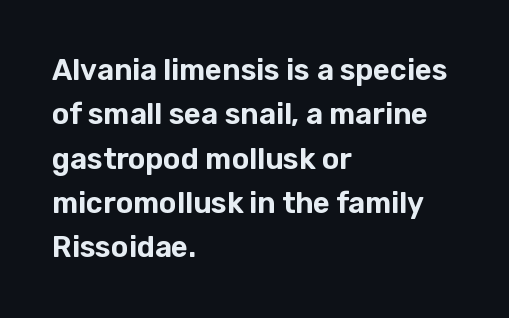
The image shows 29 px sans-serif type, upright; set left-aligned, normal line spacing (1.53x), normal letter spacing, not underlined; low stroke contrast and a medium x-height.
